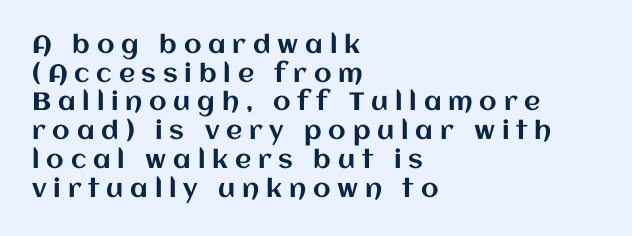
Q: Is the text italic (slanted)? A: No, it is upright.
Q: Is the text underlined? A: No.
Q: How is the paragraph aligned? A: Left-aligned.
Q: Is the spacing between letters normal or unusually wide? A: Unusually wide.
Q: Is the spacing between lines tight, normal or loose? A: Tight.
